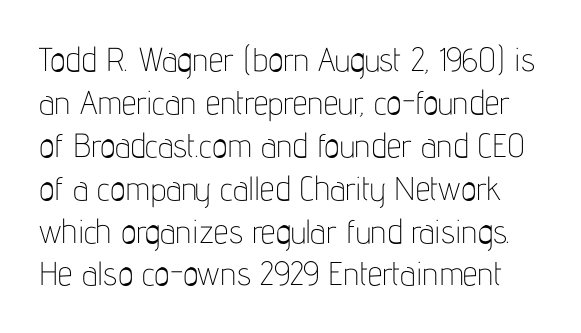
The image shows 33 px thin, condensed sans-serif type, upright; set normal line spacing (1.3x), normal letter spacing, not underlined; low stroke contrast and a medium x-height.
